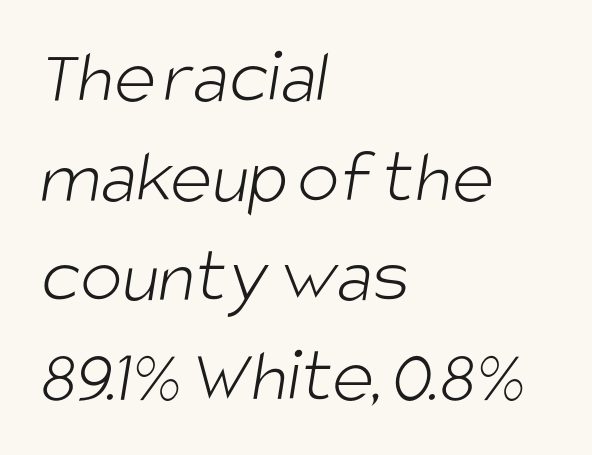
{"serif": "no", "bold": "no", "weight": "light", "width": "condensed", "stroke_contrast": "low", "x_height": "large", "monospaced": "no", "underline": "no", "align": "left", "line_spacing": "normal", "line_spacing_ratio": 1.26, "letter_spacing": "normal", "letter_spacing_em": 0.0, "glyph_px": 79}
